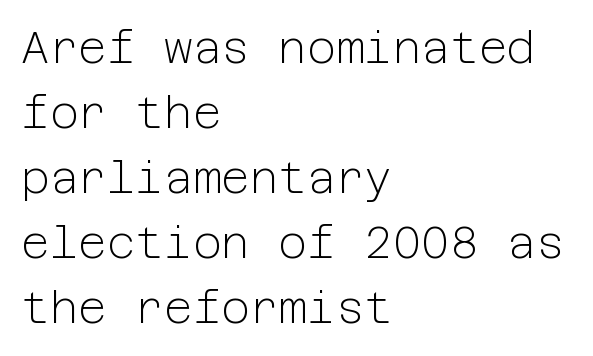
Every character sits straight up, as roman type does. The ragged edge is on the right, which tells us the setting is flush left. The font family rendered here belongs to the sans-serif group. This block has exactly the height ordinary leading produces.
